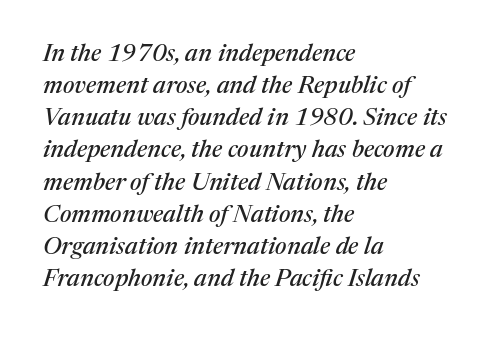
Q: Is the text italic (slanted)? A: Yes, it leans right by about 17 degrees.
Q: Is the text underlined? A: No.
Q: How is the paragraph aligned? A: Left-aligned.
Q: Is the spacing between letters normal or unusually wide? A: Normal.
Q: Is the spacing between lines tight, normal or loose? A: Normal.
